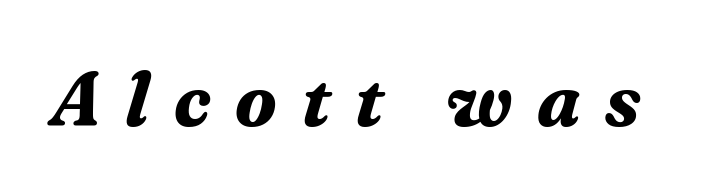
Q: Is the text bold? A: Yes.
Q: Is the text italic (slanted)? A: Yes, it leans right by about 16 degrees.
Q: Is the typeface a serif or a sans-serif typeface? A: Serif.
Q: Is the text underlined? A: No.
Q: Is the spacing between letters normal or unusually wide? A: Unusually wide.
Q: Width (condensed, normal, or wide)? A: Normal.
Q: Stroke contrast? A: Medium.
Q: x-height? A: Medium.
Q: Monospaced? A: No.
